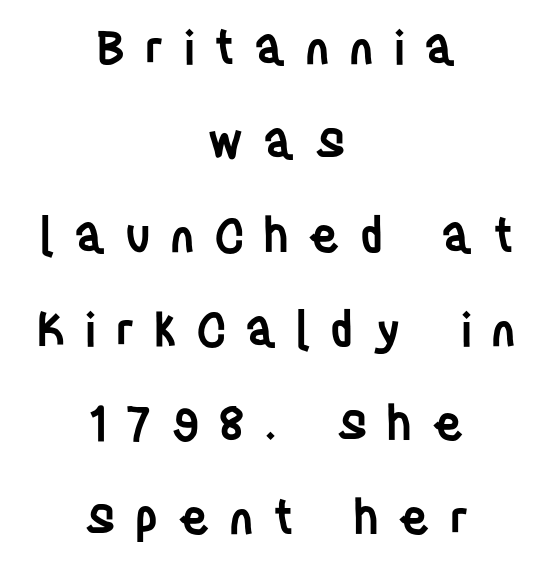
Q: Is the text bold? A: Semi-bold.
Q: Is the text italic (slanted)? A: No, it is upright.
Q: Is the typeface a serif or a sans-serif typeface? A: Sans-serif.
Q: Is the text underlined? A: No.
Q: How is the paragraph aligned? A: Centered.
Q: Is the spacing between letters normal or unusually wide? A: Unusually wide.
Q: Is the spacing between lines tight, normal or loose? A: Loose.
Q: Width (condensed, normal, or wide)? A: Condensed.
Q: Stroke contrast? A: Low.
Q: x-height? A: Large.
Q: Monospaced? A: No.
